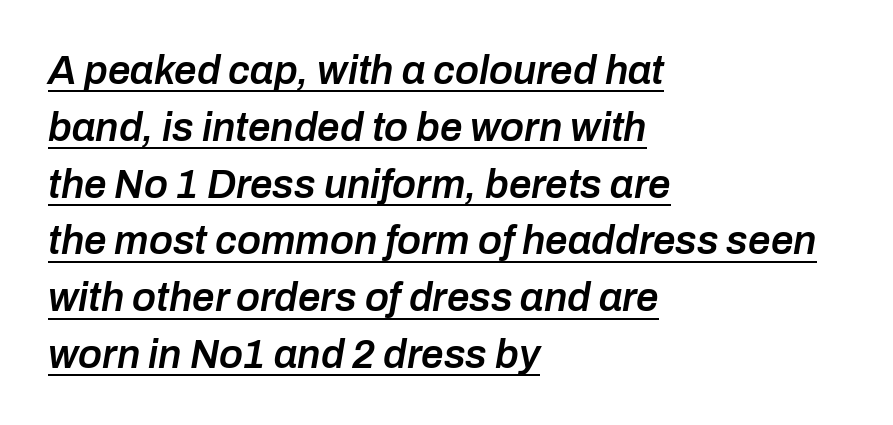
{"italic": "yes", "lean": "right", "slant_degrees": 10, "bold": "semi", "weight": "semibold", "width": "normal", "stroke_contrast": "low", "x_height": "medium", "monospaced": "no", "underline": "yes", "align": "left", "line_spacing": "normal", "line_spacing_ratio": 1.42, "letter_spacing": "normal", "letter_spacing_em": 0.0, "glyph_px": 40}
